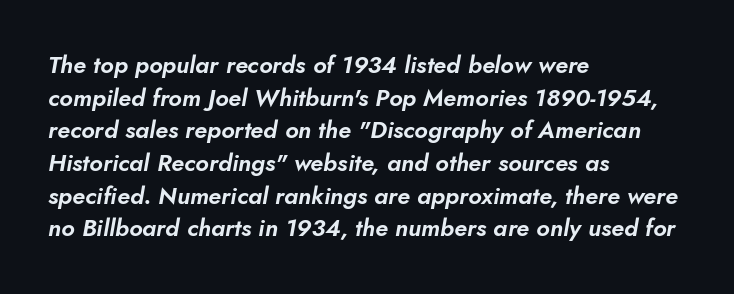
{"italic": "yes", "lean": "right", "slant_degrees": 10, "underline": "no", "align": "left", "line_spacing": "normal", "line_spacing_ratio": 1.36, "letter_spacing": "normal", "letter_spacing_em": 0.0, "glyph_px": 24}
